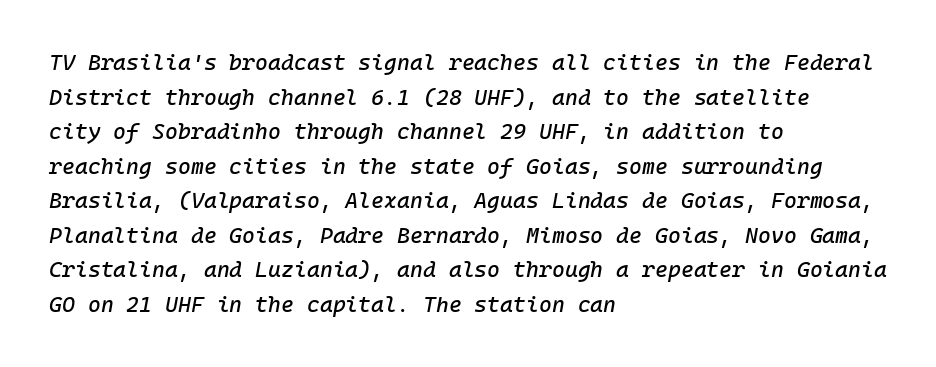
{"italic": "yes", "lean": "right", "slant_degrees": 10, "underline": "no", "align": "left", "line_spacing": "normal", "line_spacing_ratio": 1.57, "letter_spacing": "normal", "letter_spacing_em": 0.0, "glyph_px": 22}
